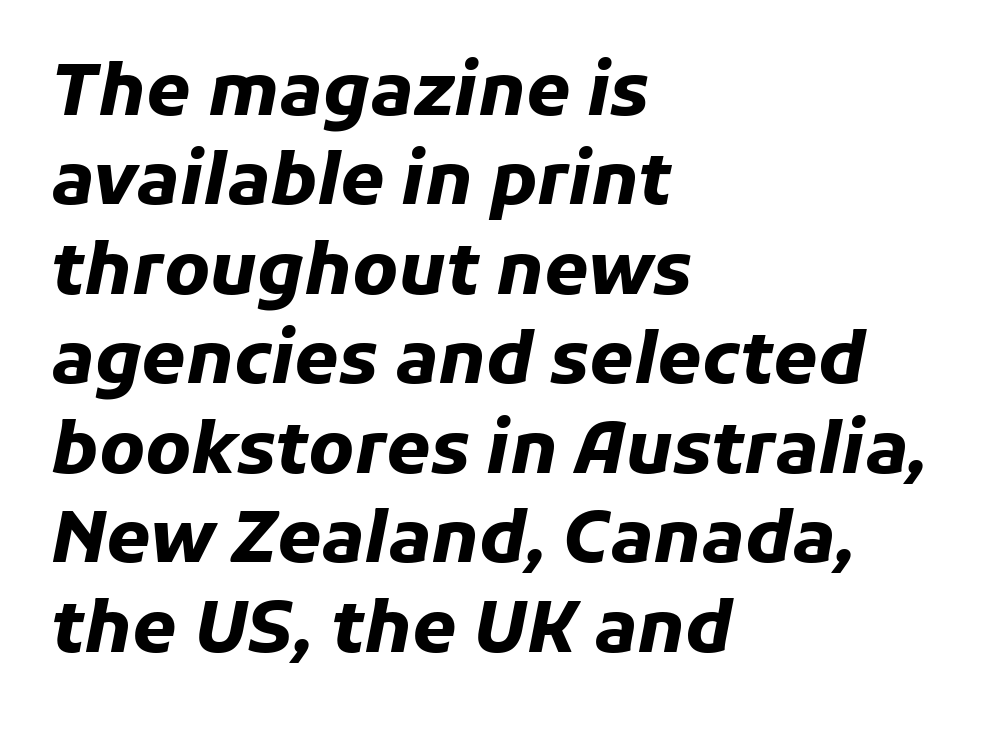
Q: Is the text bold? A: Yes.
Q: Is the text italic (slanted)? A: Yes, it leans right by about 11 degrees.
Q: Is the text underlined? A: No.
Q: How is the paragraph aligned? A: Left-aligned.
Q: Is the spacing between letters normal or unusually wide? A: Normal.
Q: Is the spacing between lines tight, normal or loose? A: Normal.
Q: Width (condensed, normal, or wide)? A: Normal.
Q: Stroke contrast? A: Low.
Q: x-height? A: Medium.
Q: Monospaced? A: No.
